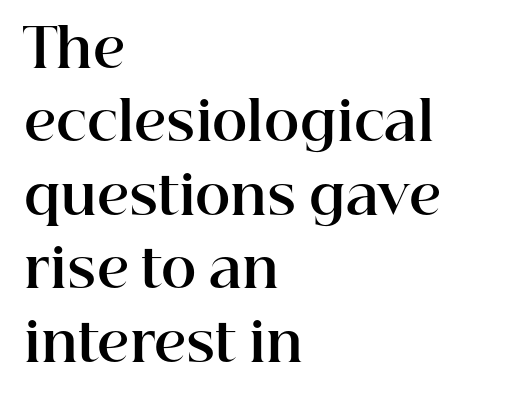
{"serif": "yes", "italic": "no", "bold": "yes", "weight": "bold", "width": "normal", "stroke_contrast": "high", "x_height": "medium", "monospaced": "no", "underline": "no", "align": "left", "line_spacing": "normal", "line_spacing_ratio": 1.36, "letter_spacing": "normal", "letter_spacing_em": 0.0, "glyph_px": 54}
